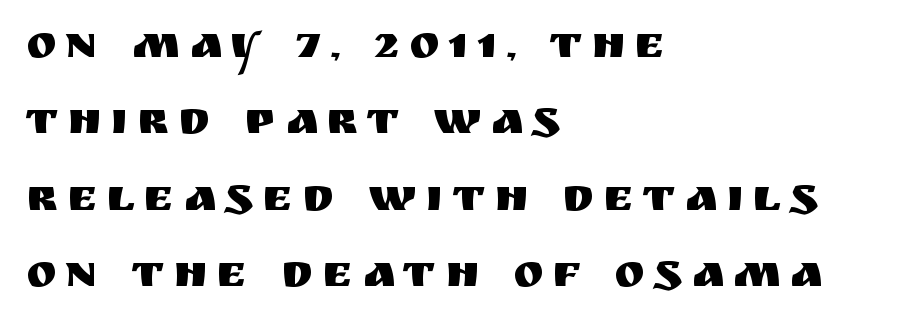
Stroke terminals: plain, sans-serif. The area under the type is left untouched. The compositor pushed each line to the left boundary. The rendering uses natural spacing where letterforms have individual widths. If you measured baseline to baseline, you'd find a middling distance.
